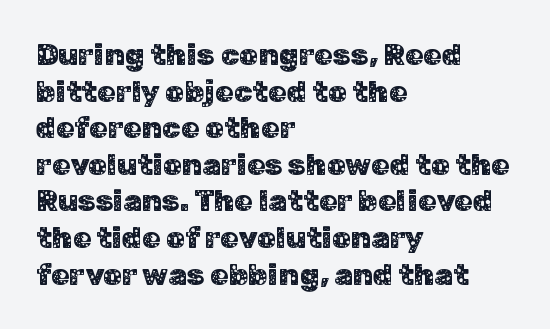
{"serif": "no", "italic": "no", "width": "normal", "stroke_contrast": "low", "x_height": "medium", "monospaced": "no", "underline": "no", "align": "left", "line_spacing_ratio": 1.22, "letter_spacing": "normal", "letter_spacing_em": 0.0, "glyph_px": 30}
